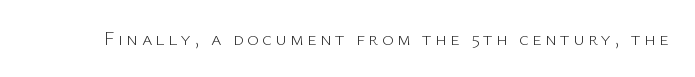
The image shows 20 px text type, upright; set not underlined.
